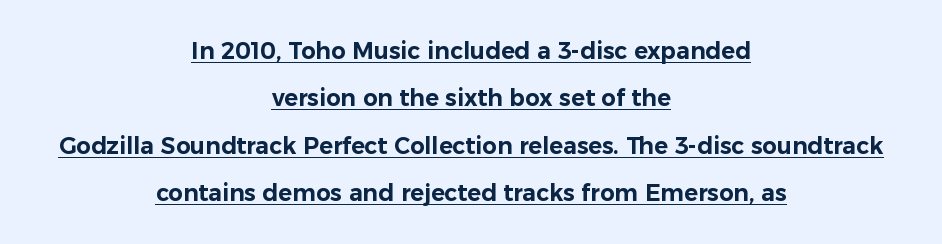
Q: Is the text italic (slanted)? A: No, it is upright.
Q: Is the text underlined? A: Yes.
Q: How is the paragraph aligned? A: Centered.
Q: Is the spacing between letters normal or unusually wide? A: Normal.
Q: Is the spacing between lines tight, normal or loose? A: Loose.
